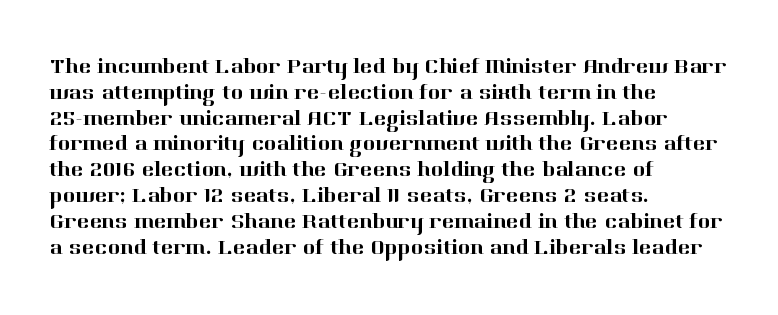
Q: Is the text italic (slanted)? A: No, it is upright.
Q: Is the text underlined? A: No.
Q: How is the paragraph aligned? A: Left-aligned.
Q: Is the spacing between letters normal or unusually wide? A: Normal.
